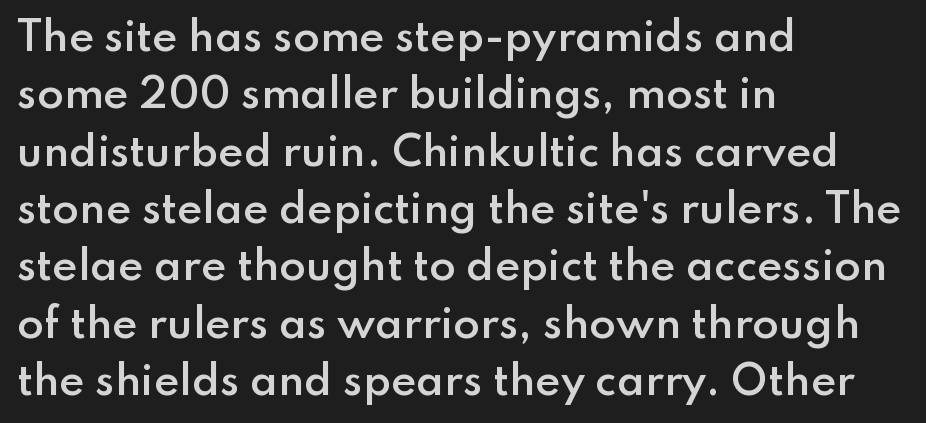
Default kerning and tracking; the words read as compact shapes. What weight is shown? A semibold, between regular and bold. Do the letters lean? They stand straight. If you measured baseline to baseline, you'd find a middling distance.
